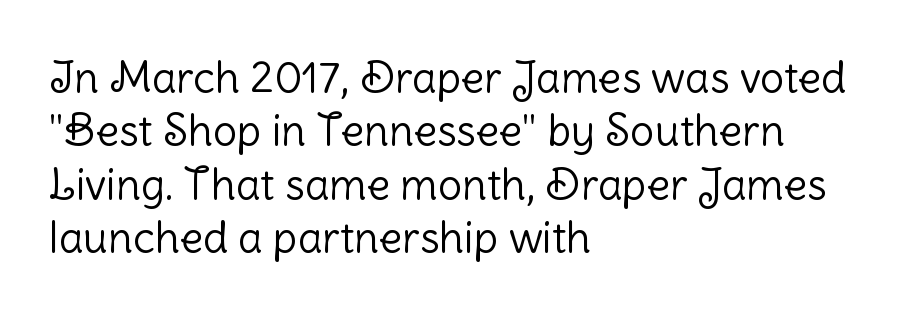
Clear beneath every line of the passage. The strokes carry an ordinary text weight at most. Students, note that the glyphs here touch the page at normal intervals. Serif or sans? Sans — the stroke terminals are bare. Notice how the passage keeps a crisp vertical edge on the left only.
